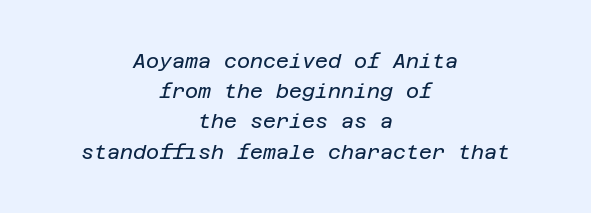
The image shows 20 px text type, italic (leaning right); set centered, normal line spacing (1.51x), normal letter spacing, not underlined.
